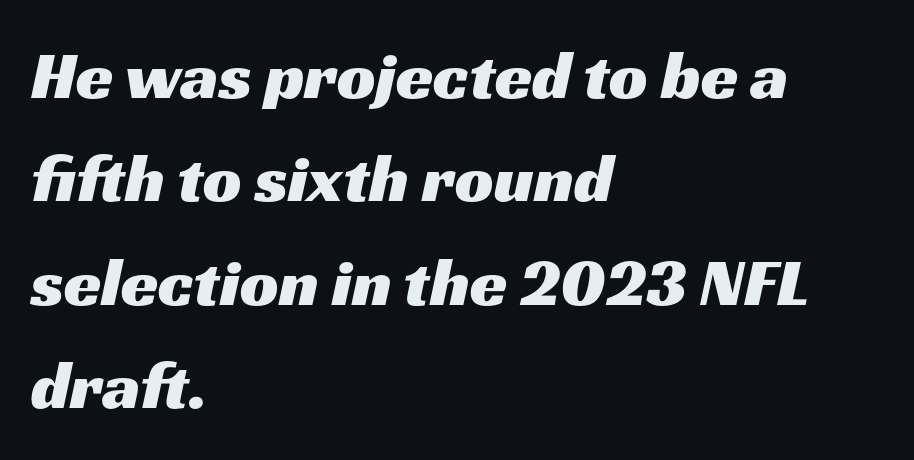
Each letter keeps its own natural width here, so spacing adapts to shape. Visually the block forms a straight wall on the left and a jagged coastline on the right. Look at the bottom of the vertical strokes: they stop flat, with no serifs. Short note: letters normally spaced.
